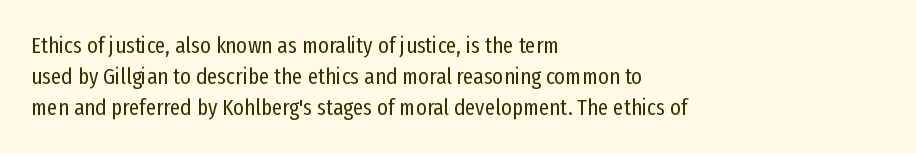
{"italic": "no", "bold": "no", "underline": "no", "align": "left", "line_spacing": "normal", "line_spacing_ratio": 1.34, "letter_spacing": "normal", "letter_spacing_em": 0.0, "glyph_px": 23}
